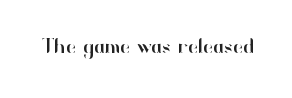
These lines keep a tight, regular rhythm from letter to letter. Unmarked baselines from the first word to the last. Italic: no, the glyphs are upright roman.
